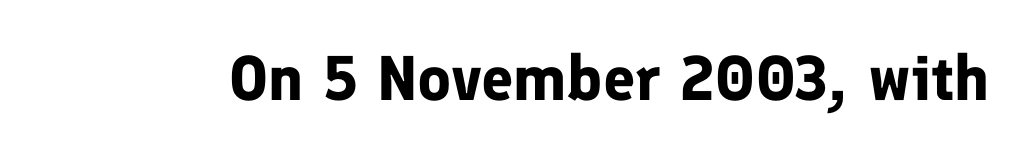
Q: Is the text bold? A: Yes.
Q: Is the text italic (slanted)? A: No, it is upright.
Q: Is the typeface a serif or a sans-serif typeface? A: Sans-serif.
Q: Is the text underlined? A: No.
Q: Is the spacing between letters normal or unusually wide? A: Normal.
Q: Width (condensed, normal, or wide)? A: Normal.
Q: Stroke contrast? A: Low.
Q: x-height? A: Medium.
Q: Monospaced? A: No.
